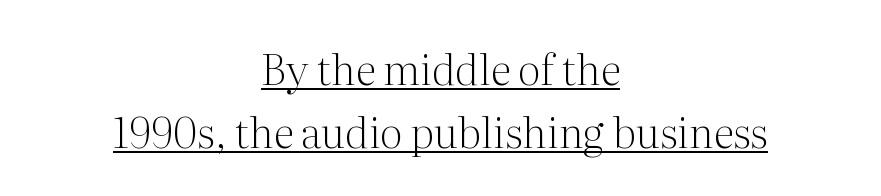
Q: Is the text bold? A: No.
Q: Is the text italic (slanted)? A: No, it is upright.
Q: Is the typeface a serif or a sans-serif typeface? A: Serif.
Q: Is the text underlined? A: Yes.
Q: How is the paragraph aligned? A: Centered.
Q: Is the spacing between letters normal or unusually wide? A: Normal.
Q: Is the spacing between lines tight, normal or loose? A: Normal.
Q: Width (condensed, normal, or wide)? A: Normal.
Q: Stroke contrast? A: Medium.
Q: x-height? A: Medium.
Q: Monospaced? A: No.
